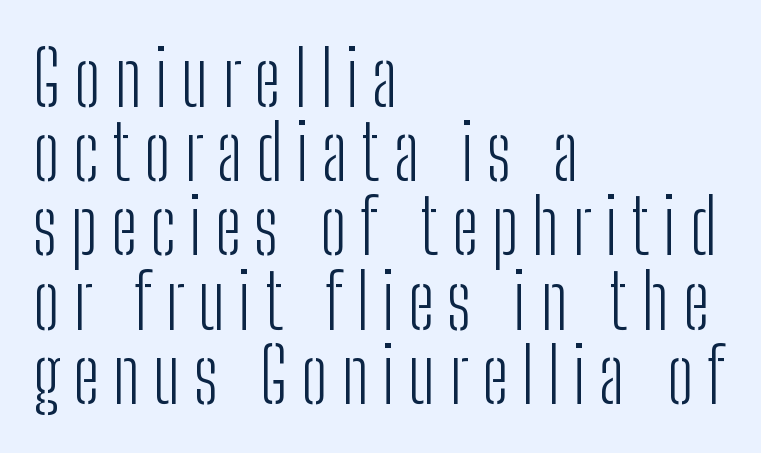
Unlike a traditional serif, this face leaves its strokes unadorned. If you drew a ruler down the left edge, every line would touch it. Think of a printed novel: that variable character pitch is what you see here. Interline gaps are noticeably narrow in this sample. The specimen omits any rule beneath the text block's lines.
